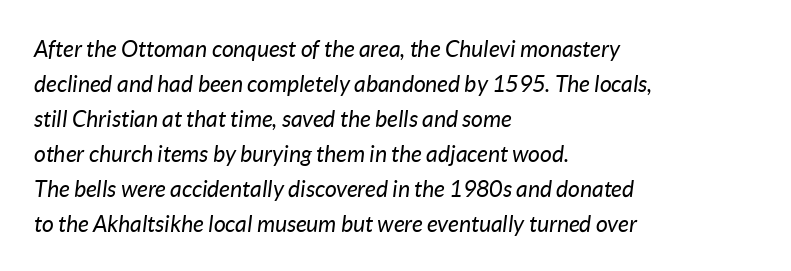
{"italic": "yes", "lean": "right", "slant_degrees": 7, "bold": "no", "underline": "no", "align": "left", "line_spacing": "normal", "line_spacing_ratio": 1.52, "letter_spacing": "normal", "letter_spacing_em": 0.0, "glyph_px": 23}
